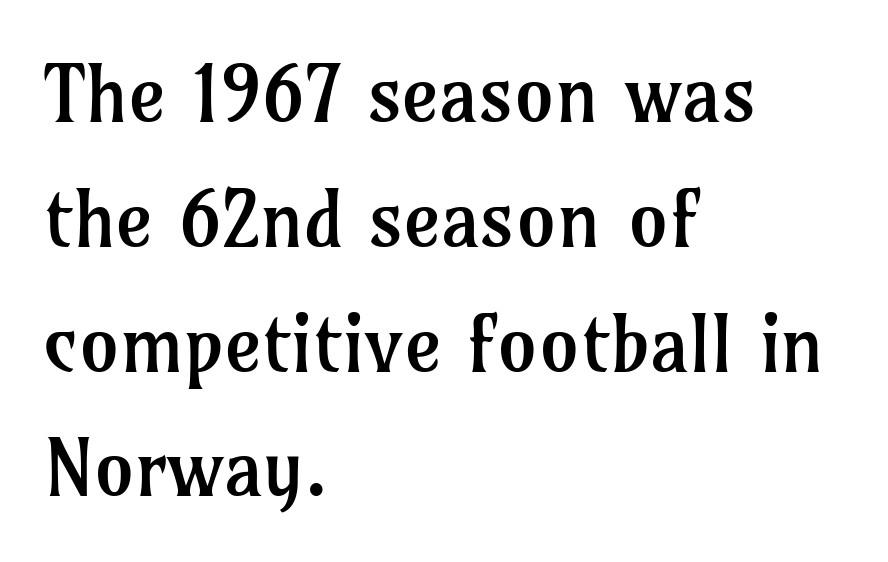
Serifs: yes, visible at the terminals of the letterforms. Here the designer chose a conventional face with non-uniform glyph widths. Interline gaps are of average width in this sample. This rendering features lettering with no underline. The type sits square on the baseline with zero lean.
